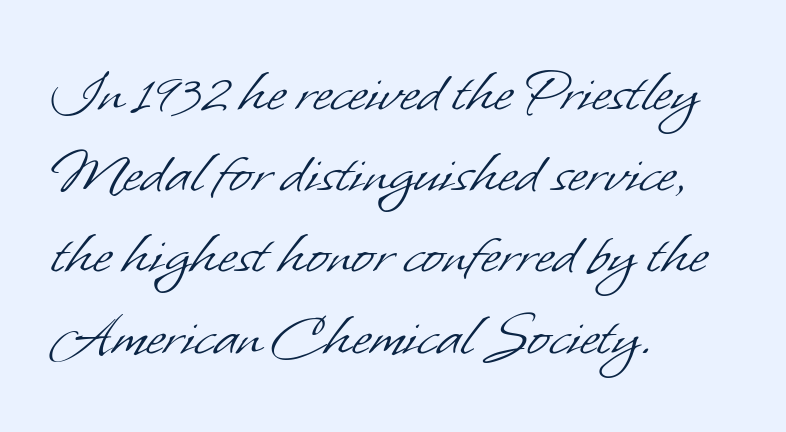
Q: Is the text bold? A: No.
Q: Is the typeface a serif or a sans-serif typeface? A: Sans-serif.
Q: Is the text underlined? A: No.
Q: How is the paragraph aligned? A: Left-aligned.
Q: Is the spacing between letters normal or unusually wide? A: Normal.
Q: Width (condensed, normal, or wide)? A: Normal.
Q: Stroke contrast? A: Low.
Q: x-height? A: Small.
Q: Monospaced? A: No.
